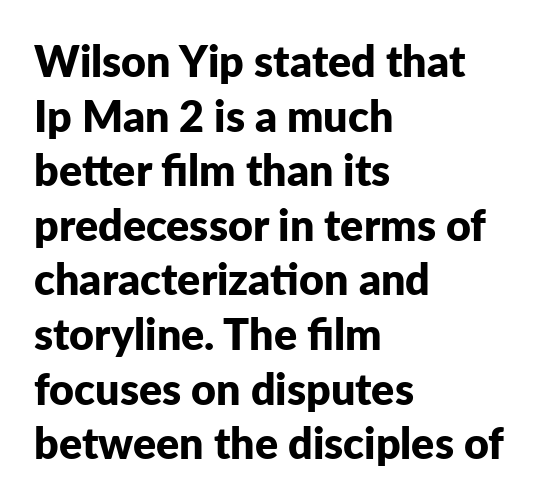
The image shows 43 px bold sans-serif type, upright; set left-aligned, normal line spacing (1.27x), normal letter spacing, not underlined; low stroke contrast and a medium x-height.
